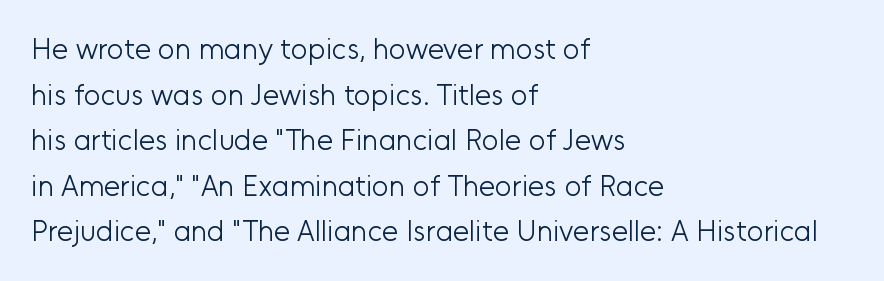
{"serif": "no", "italic": "no", "bold": "no", "weight": "light", "width": "normal", "stroke_contrast": "low", "x_height": "medium", "monospaced": "no", "underline": "no", "align": "left", "line_spacing": "normal", "line_spacing_ratio": 1.57, "letter_spacing": "normal", "letter_spacing_em": 0.0, "glyph_px": 29}
